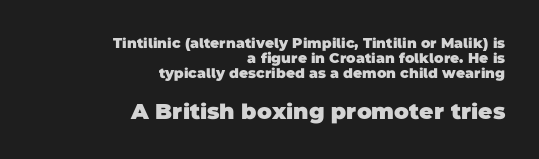
Q: Is the text bold? A: Yes.
Q: Is the text underlined? A: No.
Q: How is the paragraph aligned? A: Right-aligned.
Q: Is the spacing between letters normal or unusually wide? A: Normal.
Q: Is the spacing between lines tight, normal or loose? A: Tight.
Q: Which block of text is set in a larger size, the first (top) or the second (bottom)? A: The second (bottom) one.
